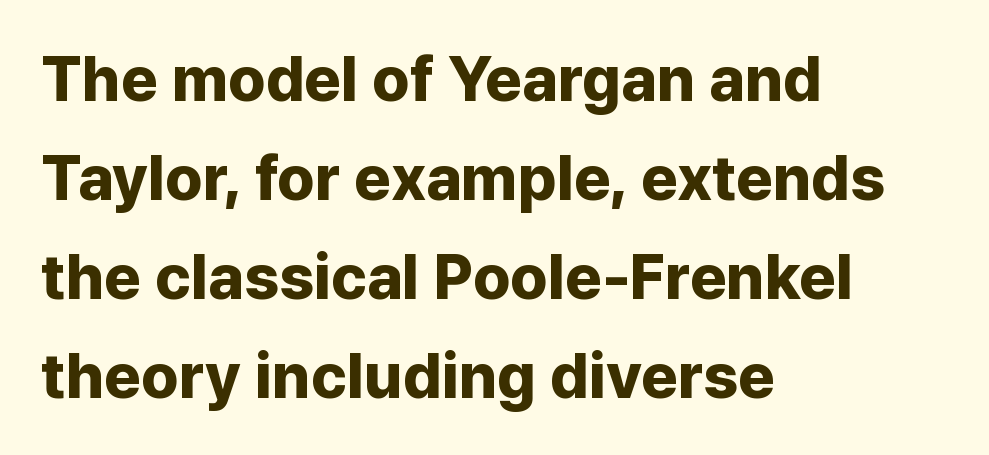
The face used here is a sans, in the tradition of grotesques and geometrics. Character widths vary here, with narrow letters taking less room than wide ones. The gaps between neighbouring characters are ordinary and unremarkable. The line-height multiplier appears to be the usual default. Rule under the text: the space is simply empty.
